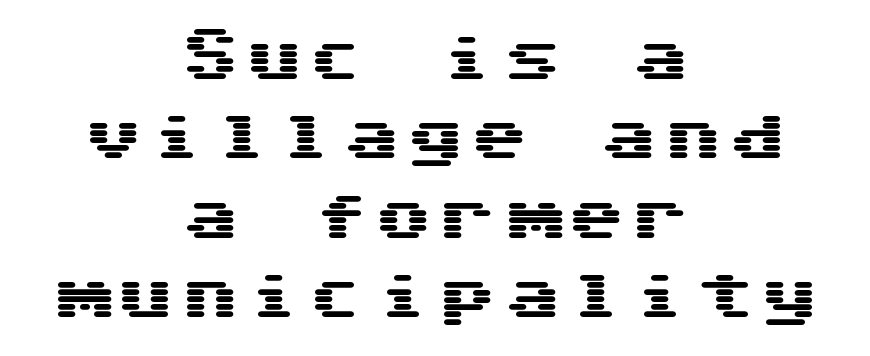
The image shows 58 px wide sans-serif type, upright; set centered, normal line spacing (1.37x), not underlined; medium stroke contrast and a medium x-height.
